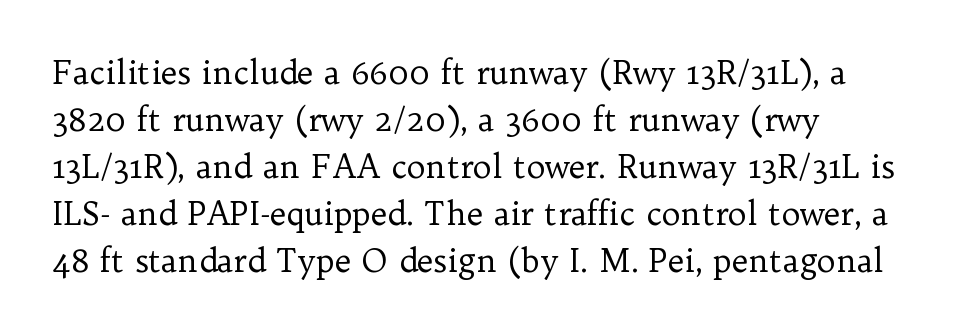
The block of text has a typical density, with ordinary space between rows. You can tell from the footed stems that serif type was used. These lines stack with their left ends in a neat column. The rendering uses natural spacing where letterforms have individual widths.
